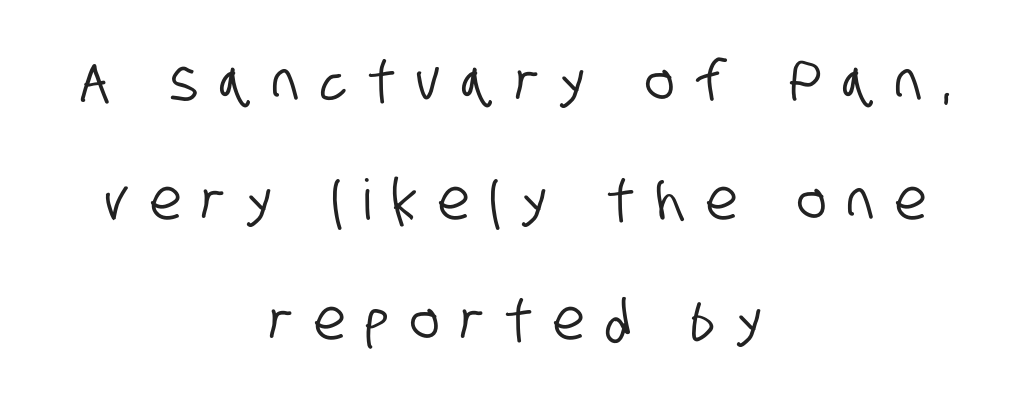
The image shows 56 px condensed sans-serif type; set centered, loose line spacing (2.13x), unusually wide letter spacing (+0.38 em), not underlined; low stroke contrast and a large x-height.
